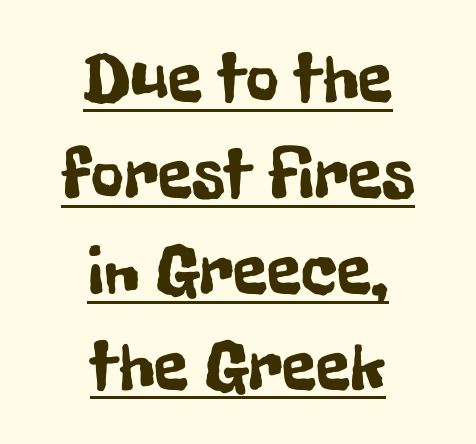
Q: Is the text italic (slanted)? A: No, it is upright.
Q: Is the typeface a serif or a sans-serif typeface? A: Sans-serif.
Q: Is the text underlined? A: Yes.
Q: How is the paragraph aligned? A: Centered.
Q: Is the spacing between letters normal or unusually wide? A: Normal.
Q: Is the spacing between lines tight, normal or loose? A: Normal.
Q: Width (condensed, normal, or wide)? A: Condensed.
Q: Stroke contrast? A: Low.
Q: x-height? A: Medium.
Q: Monospaced? A: No.
